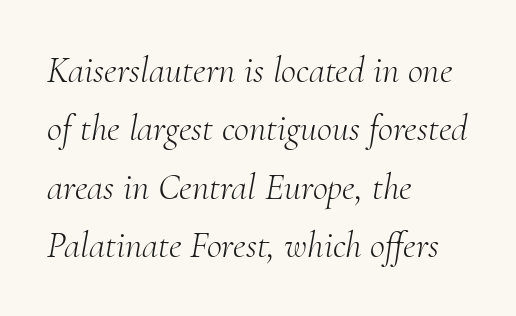
Tracking value appears to be zero — textbook default spacing. The leading is moderate, giving the passage an even texture. When letters slant like this, we call the style italic. Serif or sans? Serif — the stroke terminals have little feet.
